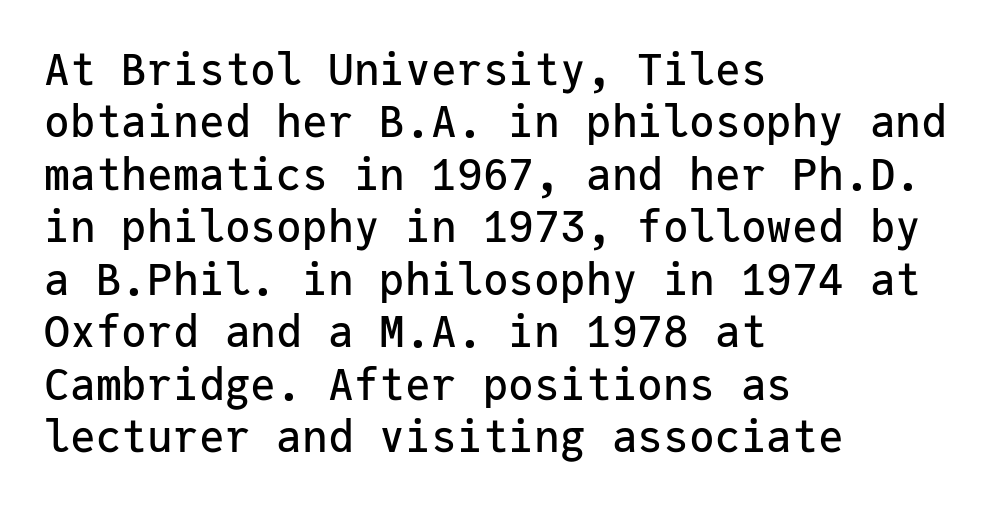
{"serif": "no", "italic": "no", "width": "normal", "stroke_contrast": "low", "x_height": "medium", "monospaced": "yes", "underline": "no", "align": "left", "line_spacing_ratio": 1.22, "letter_spacing": "normal", "letter_spacing_em": 0.0, "glyph_px": 43}
